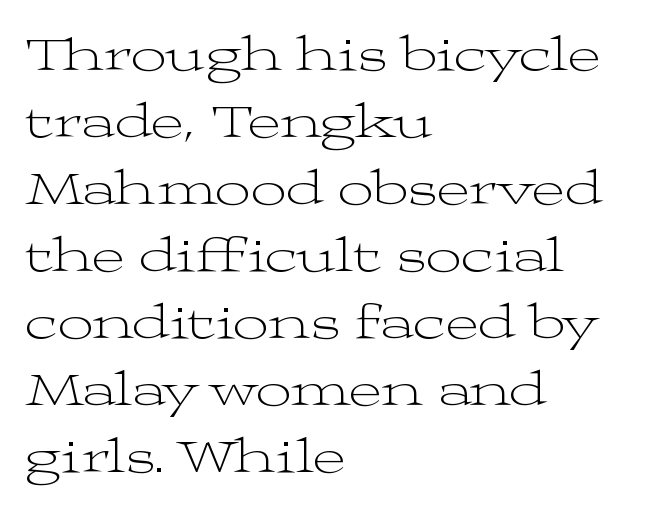
The image shows 50 px light, wide serif type, upright; set left-aligned, normal line spacing (1.34x), normal letter spacing, not underlined; medium stroke contrast and a medium x-height.
